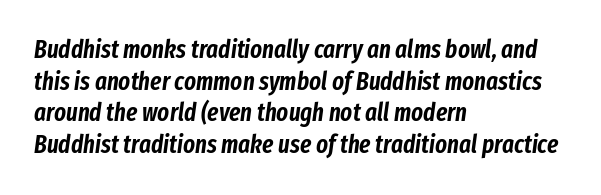
Style check: oblique. The typesetter chose a ragged-right arrangement here. Nobody touched the tracking dial on this one. Vertically, the passage feels balanced, rows spaced as you'd expect. Lines of text with bare space underneath.
